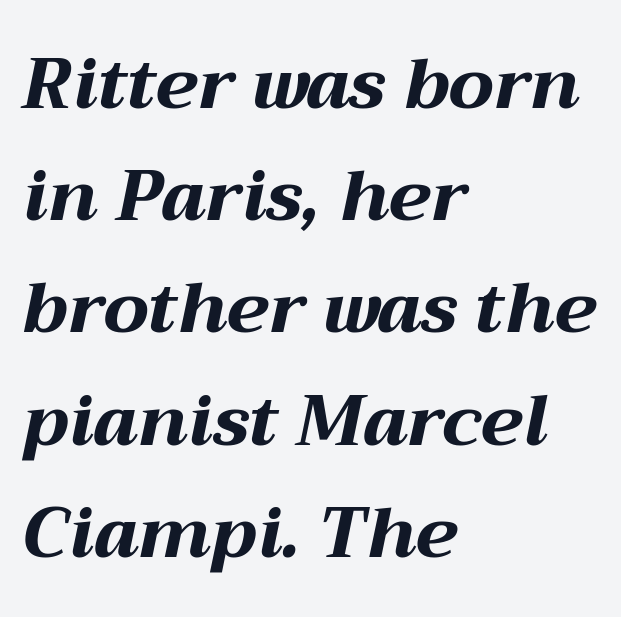
These lines are rendered in a variable-pitch font. The block of text has a typical density, with ordinary space between rows. Students, note that the glyphs here touch the page at normal intervals. When letters slant like this, we call the style italic. Compared with a centered layout, this one pins lines to the left instead. The space directly below the letters is spotless.
